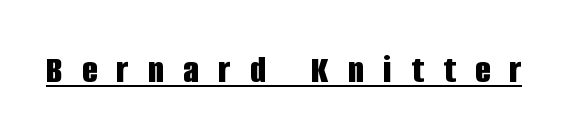
Q: Is the text bold? A: Yes.
Q: Is the text italic (slanted)? A: No, it is upright.
Q: Is the typeface a serif or a sans-serif typeface? A: Sans-serif.
Q: Is the text underlined? A: Yes.
Q: Is the spacing between letters normal or unusually wide? A: Unusually wide.
Q: Width (condensed, normal, or wide)? A: Condensed.
Q: Stroke contrast? A: Low.
Q: x-height? A: Large.
Q: Monospaced? A: No.
